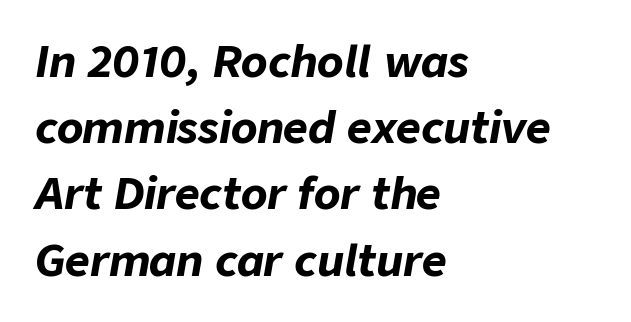
Q: Is the text bold? A: Yes.
Q: Is the text italic (slanted)? A: Yes, it leans right by about 9 degrees.
Q: Is the text underlined? A: No.
Q: How is the paragraph aligned? A: Left-aligned.
Q: Is the spacing between letters normal or unusually wide? A: Normal.
Q: Is the spacing between lines tight, normal or loose? A: Normal.
Q: Width (condensed, normal, or wide)? A: Normal.
Q: Stroke contrast? A: Low.
Q: x-height? A: Medium.
Q: Monospaced? A: No.
